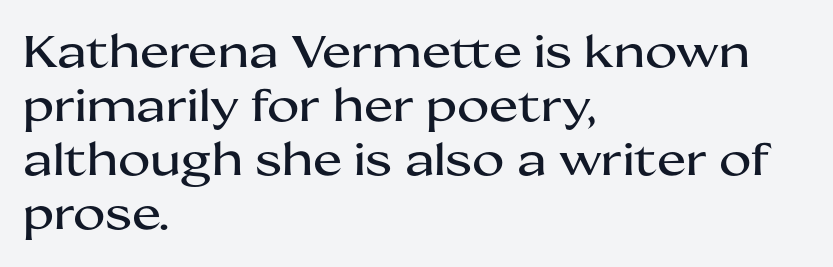
{"italic": "no", "width": "wide", "stroke_contrast": "medium", "x_height": "medium", "monospaced": "no", "underline": "no", "align": "left", "line_spacing_ratio": 1.23, "letter_spacing": "normal", "letter_spacing_em": 0.0, "glyph_px": 44}
